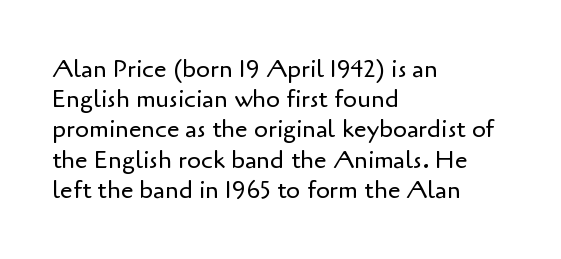
{"italic": "no", "bold": "no", "underline": "no", "align": "left", "line_spacing_ratio": 1.21, "letter_spacing": "normal", "letter_spacing_em": 0.0, "glyph_px": 25}
